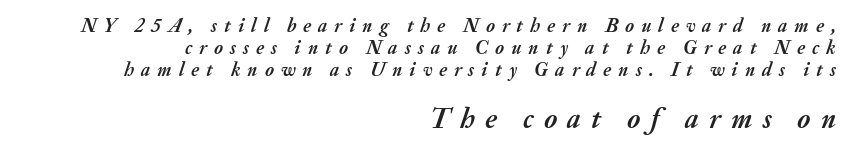
{"italic": "yes", "lean": "right", "slant_degrees": 20, "bold": "yes", "weight": "semibold", "width": "normal", "stroke_contrast": "medium", "x_height": "medium", "monospaced": "no", "underline": "no", "align": "right", "line_spacing_ratio": 1.16, "letter_spacing": "wide", "letter_spacing_em": 0.37, "larger_block": "second", "size_ratio": 1.47, "glyph_px": 28}
